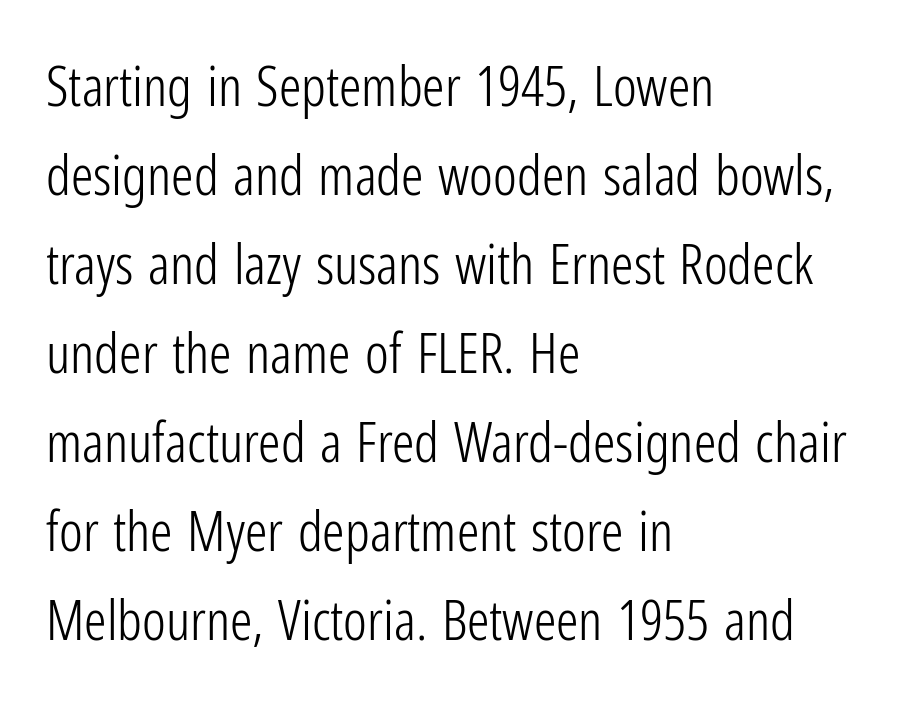
The image shows 56 px light, condensed sans-serif type, upright; set left-aligned, normal line spacing (1.59x), normal letter spacing, not underlined; low stroke contrast and a medium x-height.
